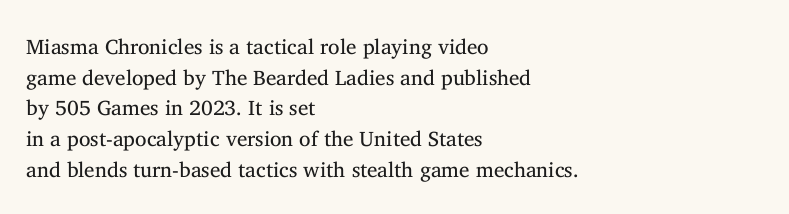
The strip under each line holds only bare page. The lines in this sample share a left origin and differ only in where they stop. The block of text has a typical density, with ordinary space between rows. A typesetter would call this zero additional tracking. Each stroke keeps to a modest, everyday thickness or less. Style check: upright.
